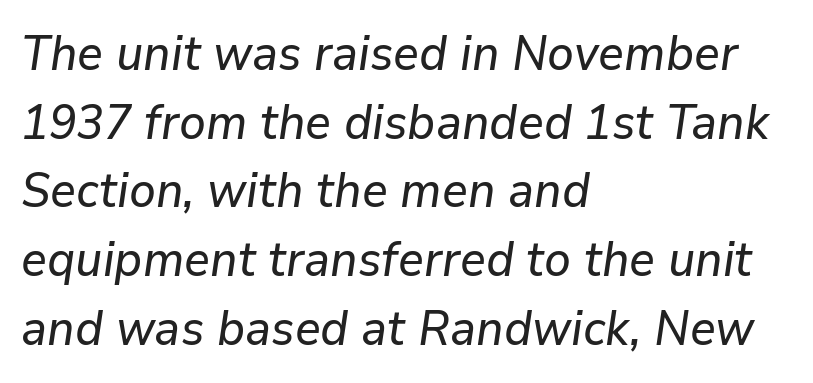
{"italic": "yes", "lean": "right", "slant_degrees": 9, "width": "normal", "stroke_contrast": "low", "x_height": "medium", "monospaced": "no", "underline": "no", "align": "left", "line_spacing": "normal", "line_spacing_ratio": 1.43, "letter_spacing": "normal", "letter_spacing_em": 0.0, "glyph_px": 48}
